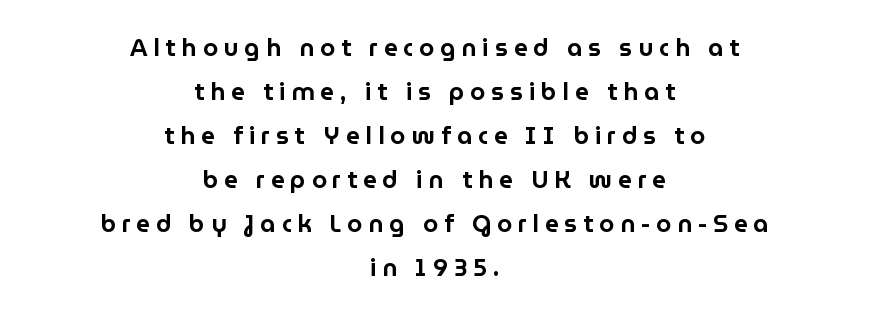
Q: Is the text italic (slanted)? A: No, it is upright.
Q: Is the text underlined? A: No.
Q: How is the paragraph aligned? A: Centered.
Q: Is the spacing between letters normal or unusually wide? A: Unusually wide.
